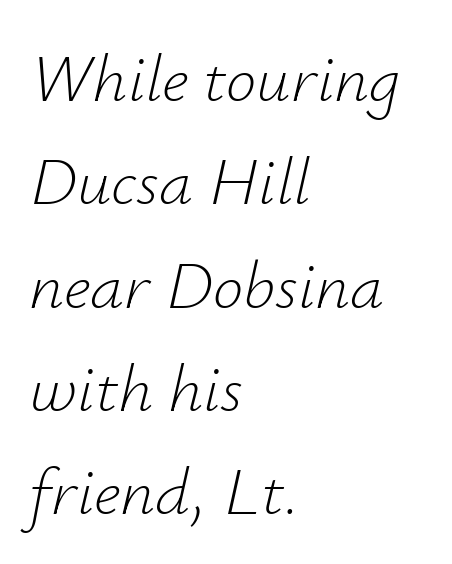
The specimen omits any rule beneath the text block's lines. Compared with a centered layout, this one pins lines to the left instead. Vertical spacing — default. No letter is thick-stroked: the sample isn't bold. Slant detected: the letters are inclined. The rendering uses natural spacing where letterforms have individual widths.
